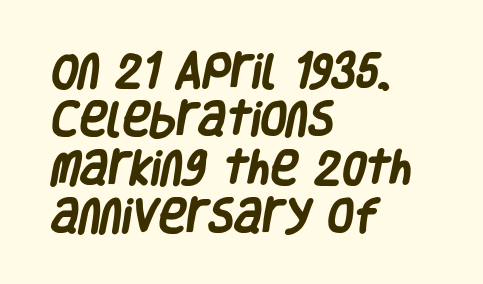
Q: Is the text bold? A: Yes.
Q: Is the typeface a serif or a sans-serif typeface? A: Sans-serif.
Q: Is the text underlined? A: No.
Q: How is the paragraph aligned? A: Left-aligned.
Q: Is the spacing between letters normal or unusually wide? A: Normal.
Q: Is the spacing between lines tight, normal or loose? A: Normal.
Q: Width (condensed, normal, or wide)? A: Condensed.
Q: Stroke contrast? A: Low.
Q: x-height? A: Large.
Q: Monospaced? A: No.
